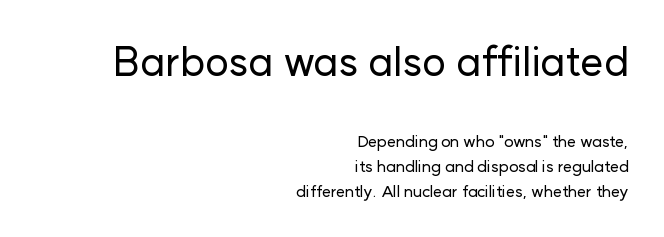
The image shows 41 px sans-serif type, upright; set right-aligned, normal line spacing (1.55x), normal letter spacing, not underlined; the first (top) block is 2.56x larger; low stroke contrast and a medium x-height.
